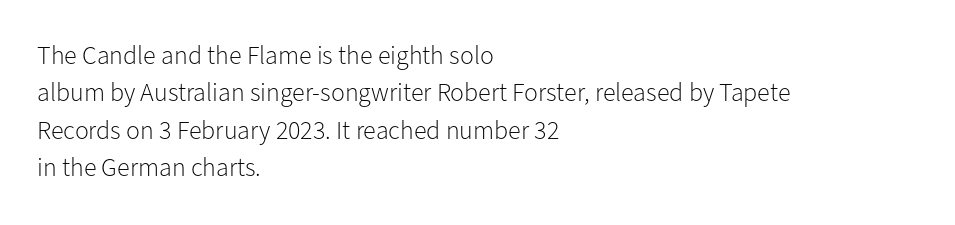
{"italic": "no", "bold": "no", "underline": "no", "align": "left", "line_spacing": "normal", "line_spacing_ratio": 1.44, "letter_spacing": "normal", "letter_spacing_em": 0.0, "glyph_px": 26}
